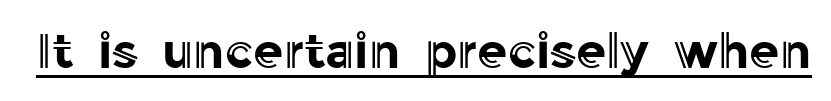
The image shows 49 px text type, upright; set normal letter spacing, underlined; a medium x-height.
